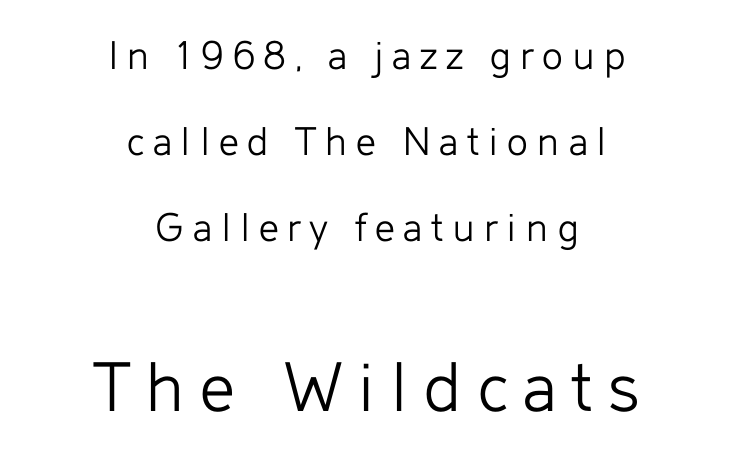
The image shows 77 px light sans-serif type, upright; set centered, loose line spacing (1.96x), unusually wide letter spacing (+0.2 em), not underlined; the second (bottom) block is 1.75x larger; low stroke contrast and a medium x-height.
